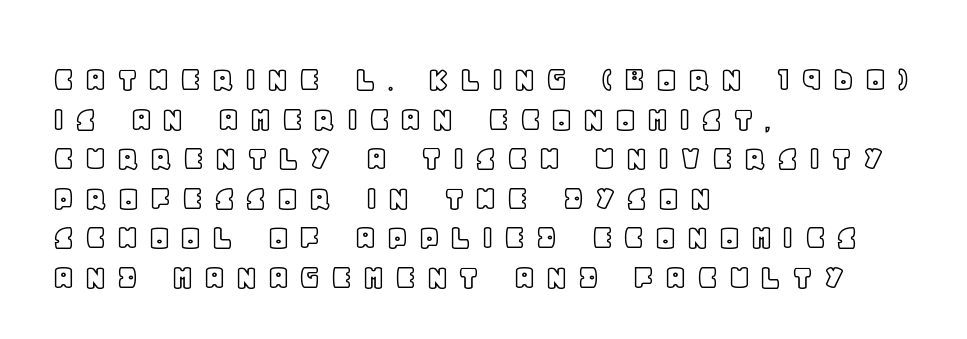
The image shows 37 px text type, upright; set left-aligned, tight line spacing (1.07x), unusually wide letter spacing (+0.24 em), not underlined; a large x-height.
